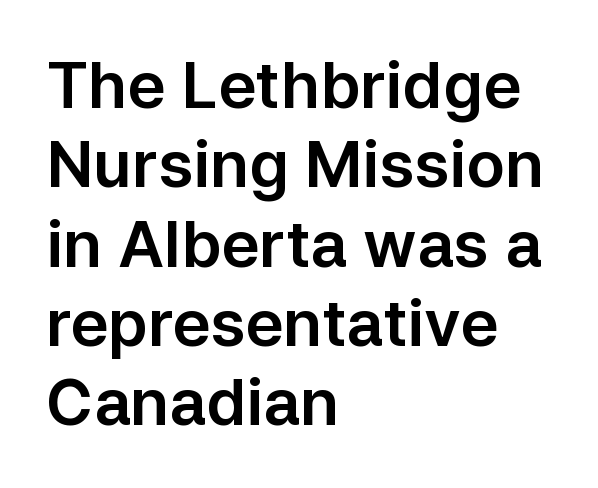
Clear beneath every line of the passage. The letters stand straight up with perfectly vertical stems. Letterform terminals end flat and unadorned throughout the passage. Glyph-to-glyph distance matches everyday printed text. Leftover space on each line is placed entirely after the last word.
